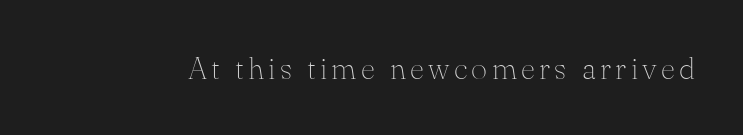
The image shows 31 px thin serif type, upright; set not underlined; medium stroke contrast and a small x-height.
